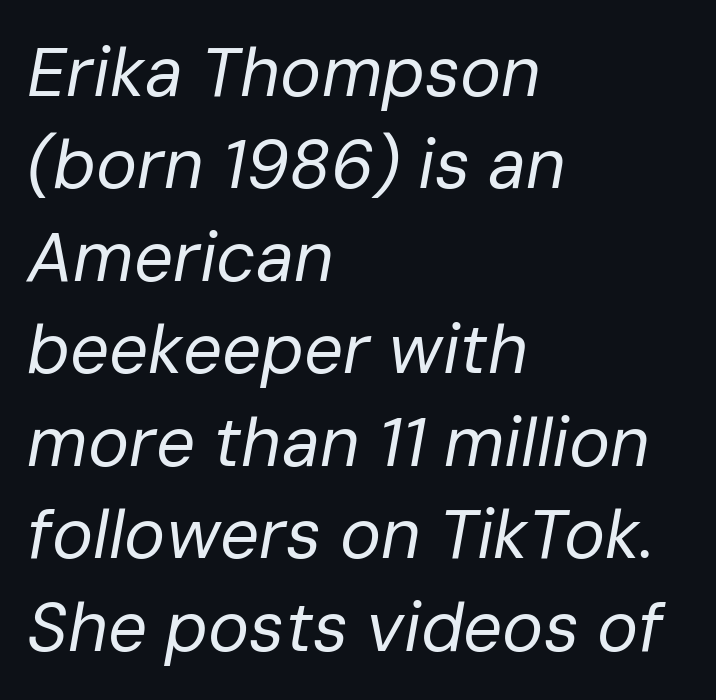
{"italic": "yes", "lean": "right", "slant_degrees": 10, "bold": "no", "weight": "regular", "width": "normal", "stroke_contrast": "low", "x_height": "medium", "monospaced": "no", "underline": "no", "align": "left", "line_spacing": "normal", "line_spacing_ratio": 1.34, "letter_spacing": "normal", "letter_spacing_em": 0.0, "glyph_px": 69}
